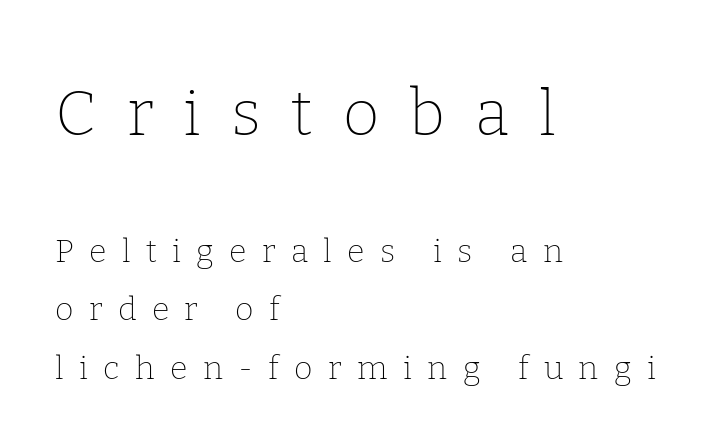
The image shows 63 px thin serif type, upright; set left-aligned, line spacing 1.83x, unusually wide letter spacing (+0.48 em), not underlined; the first (top) block is 1.97x larger; low stroke contrast and a medium x-height.
